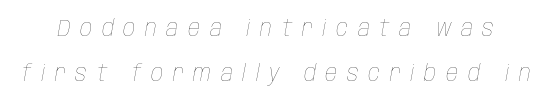
A typesetter would mark this as italic. The characters are drawn with everyday or finer stroke widths. Descenders hang freely into open space. Words appear elongated and porous because spacing is wide.
